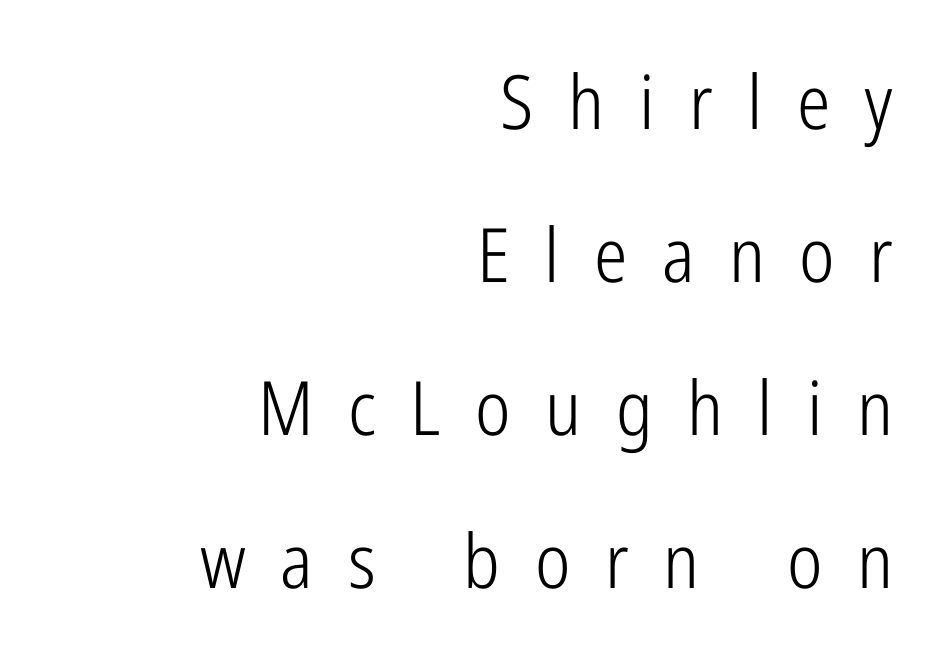
These glyphs show unthickened strokes, regular width or finer. The axis of the letterforms is exactly vertical. The passage shown is typed in a proportional face where columns would drift. This is sans-serif lettering, the kind often seen on screens and signage. Check the space under the baseline: it is left empty. Baseline-to-baseline distance is far greater than the letter height.
